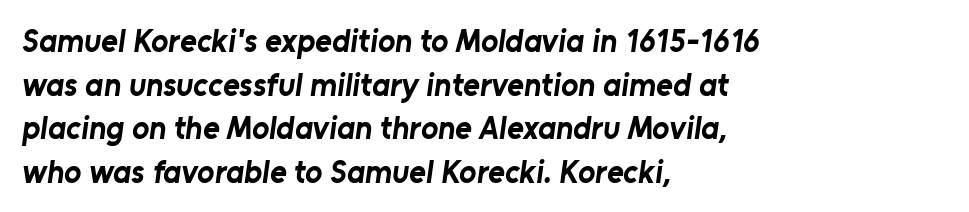
Q: Is the text bold? A: Yes.
Q: Is the typeface a serif or a sans-serif typeface? A: Sans-serif.
Q: Is the text underlined? A: No.
Q: How is the paragraph aligned? A: Left-aligned.
Q: Is the spacing between letters normal or unusually wide? A: Normal.
Q: Is the spacing between lines tight, normal or loose? A: Normal.
Q: Width (condensed, normal, or wide)? A: Normal.
Q: Stroke contrast? A: Low.
Q: x-height? A: Medium.
Q: Monospaced? A: No.
